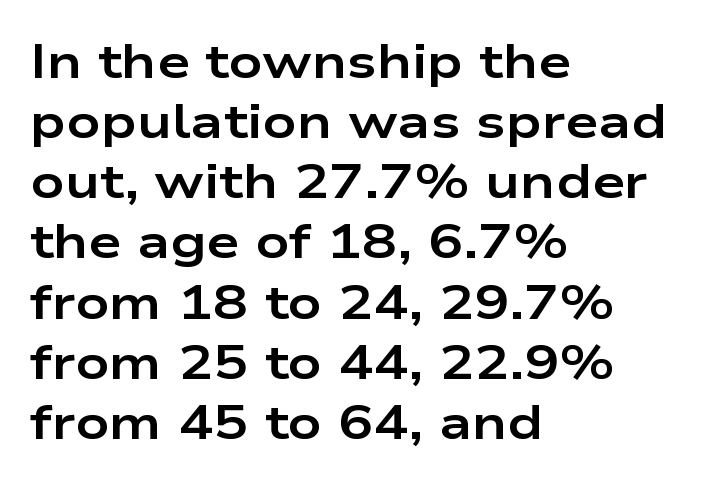
The image shows 47 px bold, wide sans-serif type, upright; set left-aligned, normal line spacing (1.28x), normal letter spacing, not underlined; low stroke contrast and a medium x-height.
